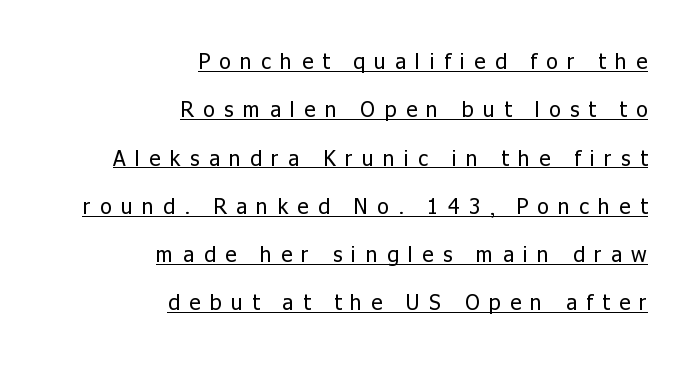
Q: Is the text bold? A: No.
Q: Is the text italic (slanted)? A: No, it is upright.
Q: Is the text underlined? A: Yes.
Q: How is the paragraph aligned? A: Right-aligned.
Q: Is the spacing between letters normal or unusually wide? A: Unusually wide.
Q: Is the spacing between lines tight, normal or loose? A: Loose.
